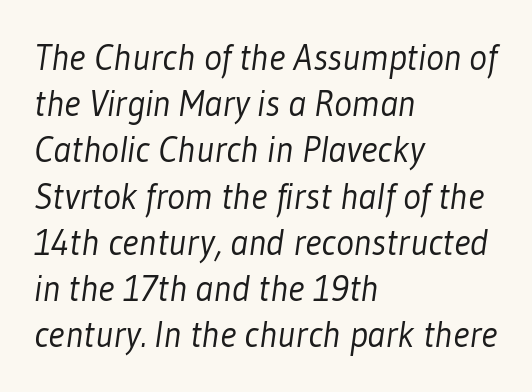
The image shows 37 px light, condensed sans-serif type; set left-aligned, normal line spacing (1.25x), normal letter spacing, not underlined; low stroke contrast and a medium x-height.
